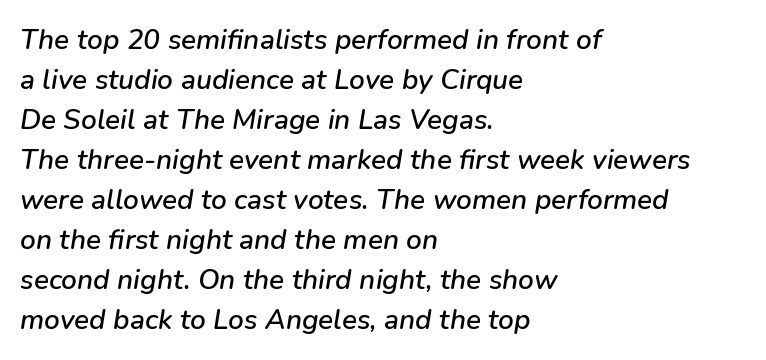
{"italic": "yes", "lean": "right", "slant_degrees": 9, "width": "normal", "stroke_contrast": "low", "x_height": "medium", "monospaced": "no", "underline": "no", "align": "left", "line_spacing": "normal", "line_spacing_ratio": 1.43, "letter_spacing": "normal", "letter_spacing_em": 0.0, "glyph_px": 28}
